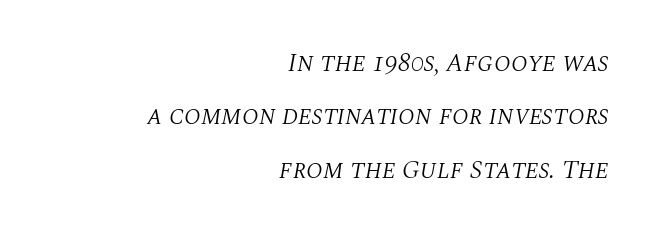
Glance below the letters and you will spot only blank space. Characters follow at the spacing the type designer built in. Horizontal alignment here is rightward, an uncommon choice for prose. If you measured baseline to baseline, you'd find a long distance. Think standard paragraph weight, or any step lighter than that.
